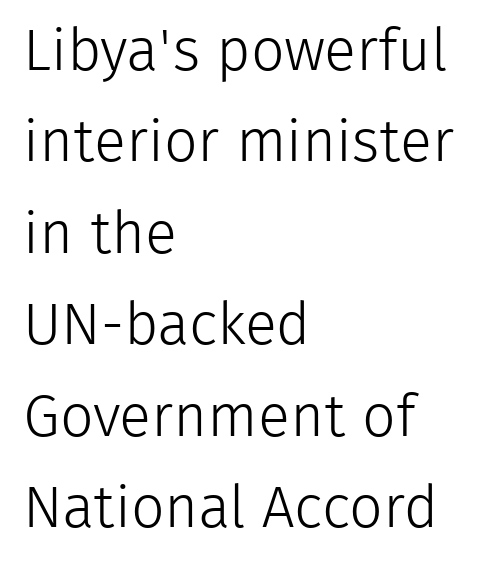
Q: Is the text bold? A: No.
Q: Is the text italic (slanted)? A: No, it is upright.
Q: Is the typeface a serif or a sans-serif typeface? A: Sans-serif.
Q: Is the text underlined? A: No.
Q: How is the paragraph aligned? A: Left-aligned.
Q: Is the spacing between letters normal or unusually wide? A: Normal.
Q: Is the spacing between lines tight, normal or loose? A: Normal.
Q: Width (condensed, normal, or wide)? A: Normal.
Q: Stroke contrast? A: Low.
Q: x-height? A: Medium.
Q: Monospaced? A: No.
